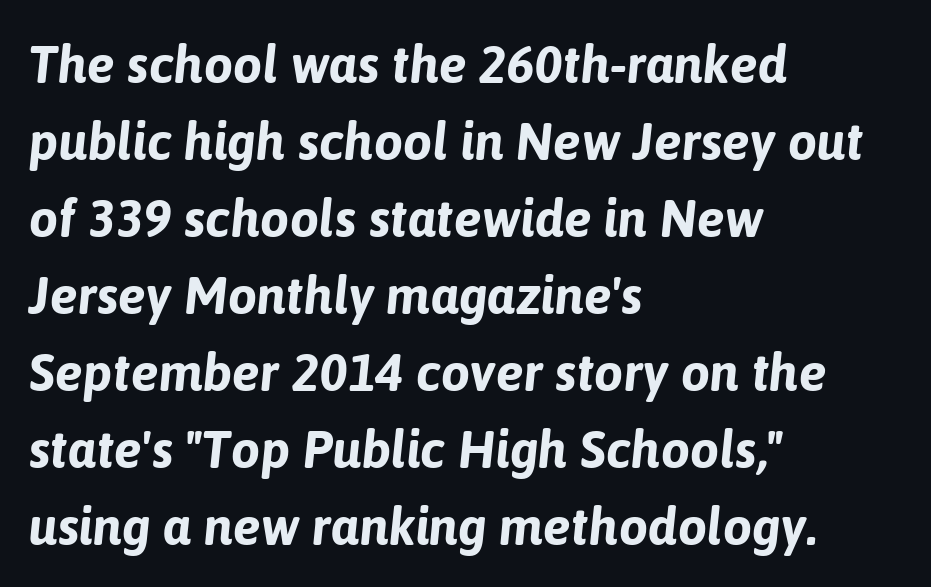
{"italic": "yes", "lean": "right", "slant_degrees": 6, "bold": "yes", "weight": "bold", "width": "normal", "stroke_contrast": "low", "x_height": "medium", "monospaced": "no", "underline": "no", "align": "left", "line_spacing": "normal", "line_spacing_ratio": 1.48, "letter_spacing": "normal", "letter_spacing_em": 0.0, "glyph_px": 52}
